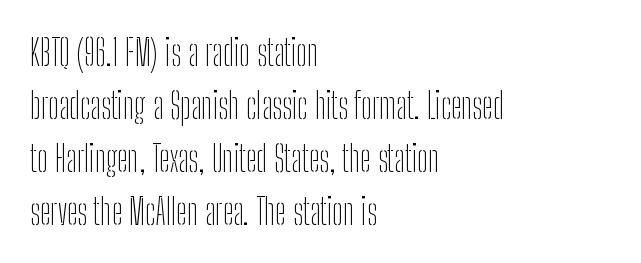
The image shows 36 px thin, condensed sans-serif type, upright; set left-aligned, normal line spacing (1.47x), normal letter spacing, not underlined; low stroke contrast and a medium x-height.
